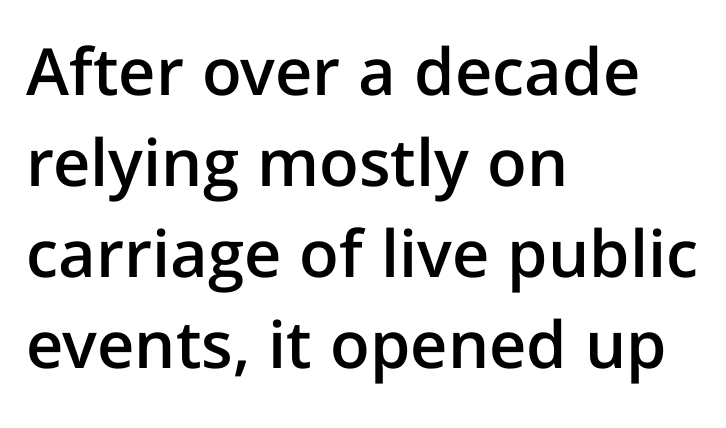
Q: Is the text bold? A: Semi-bold.
Q: Is the text italic (slanted)? A: No, it is upright.
Q: Is the typeface a serif or a sans-serif typeface? A: Sans-serif.
Q: Is the text underlined? A: No.
Q: How is the paragraph aligned? A: Left-aligned.
Q: Is the spacing between letters normal or unusually wide? A: Normal.
Q: Is the spacing between lines tight, normal or loose? A: Normal.
Q: Width (condensed, normal, or wide)? A: Normal.
Q: Stroke contrast? A: Low.
Q: x-height? A: Medium.
Q: Monospaced? A: No.
